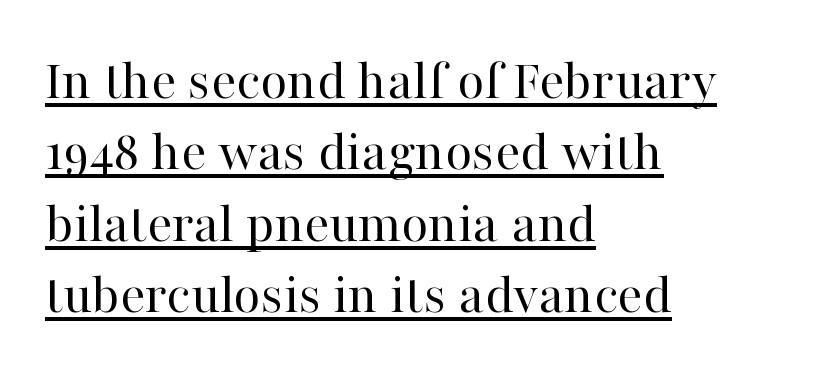
Is this a sans? No — the strokes have serifs. Is this a fixed-width face? No — the glyphs have proportional, varying widths. Reading down the block, your eye returns to a fixed left position each line. Tracking here is standard; glyphs follow each other at the usual distance. No chunkiness to these letters — they're not bold. Descenders here cross a horizontal rule under the line.
